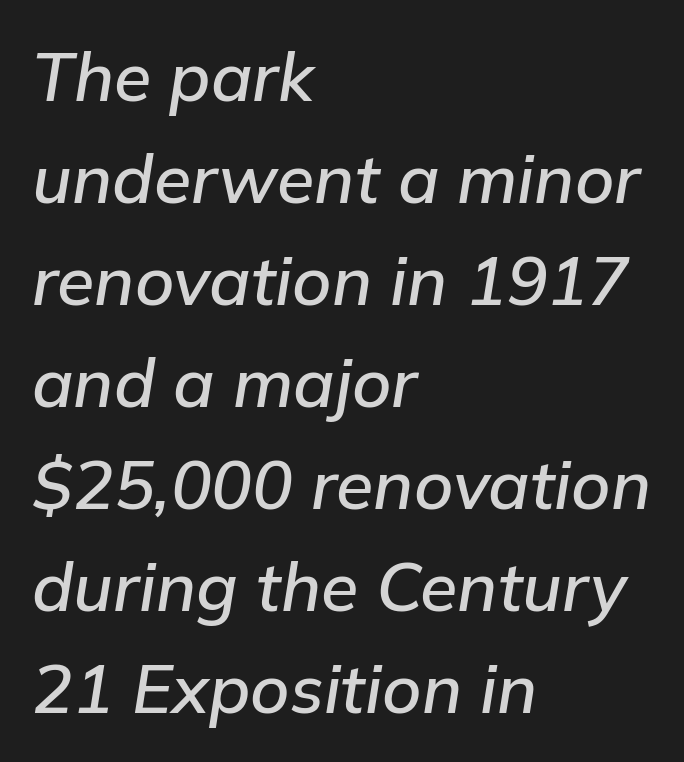
Descender tails drop into unmarked territory. Note the varied advance widths — an 'i' is clearly narrower than an 'm'. The designer left line spacing at the default. Does extra space separate the letters? No, they use regular spacing. Reading down the block, your eye returns to a fixed left position each line.
